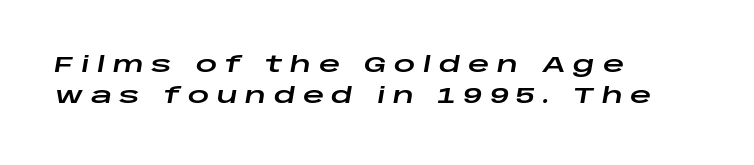
There is plenty of visible air inserted between adjacent glyphs. This sample keeps an unexceptional amount of space between lines. Every row of glyphs begins at an identical x-position on the left. The words here are not underlined. Style check: oblique.
